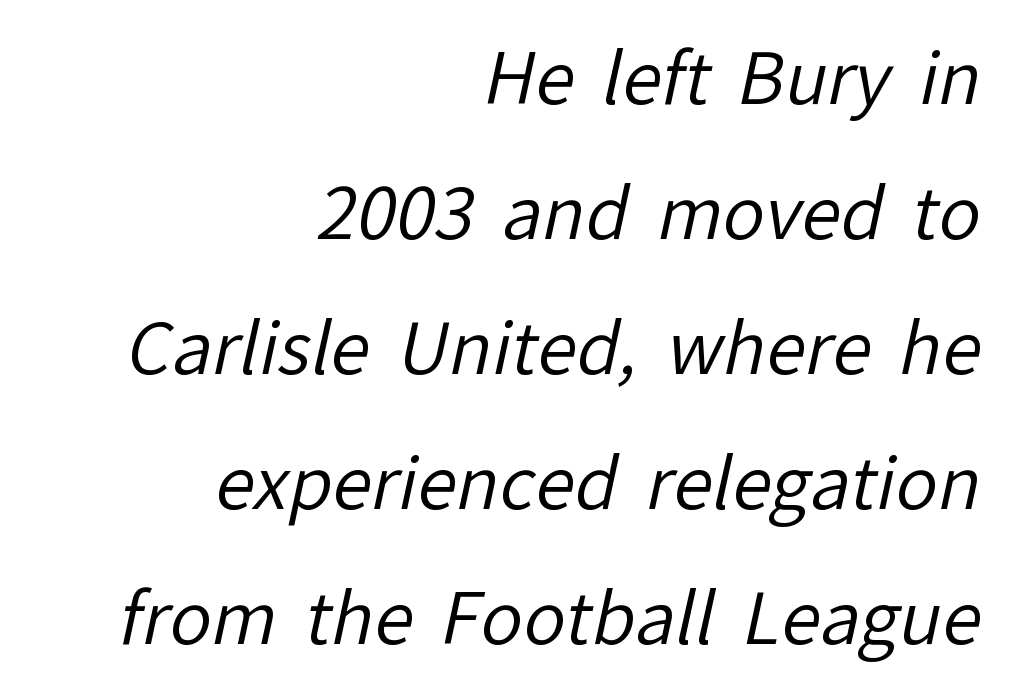
The area under the type is left untouched. Stroke mass is kept to a normal reading level or below. In CSS terms this would be text-align: right. Vertical spacing — loose.
